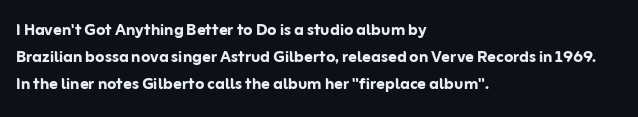
The image shows 21 px bold type, upright; set left-aligned, normal line spacing (1.29x), normal letter spacing, not underlined.
